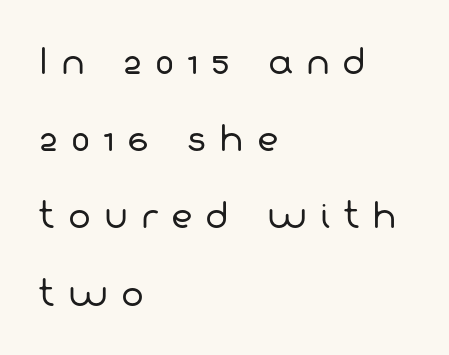
This rendering features lettering with no underline. What stands out about the letter spacing? Its width — letters are far apart. Here the designer chose a conventional face with non-uniform glyph widths. These lines are composed in type without serifs. Vertical stems look standard width or narrower in stroke.
